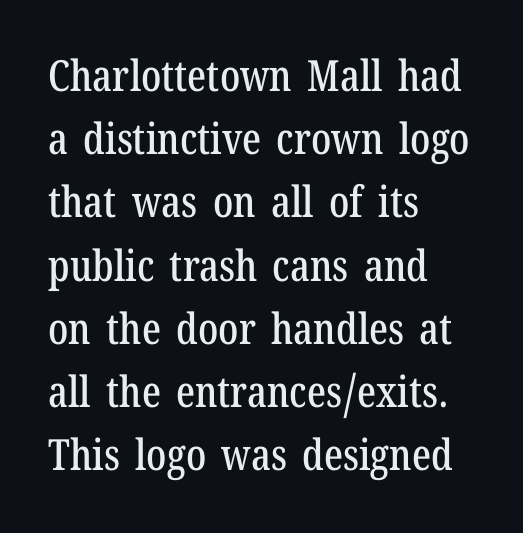
Q: Is the text italic (slanted)? A: No, it is upright.
Q: Is the typeface a serif or a sans-serif typeface? A: Serif.
Q: Is the text underlined? A: No.
Q: How is the paragraph aligned? A: Left-aligned.
Q: Is the spacing between letters normal or unusually wide? A: Normal.
Q: Is the spacing between lines tight, normal or loose? A: Normal.
Q: Width (condensed, normal, or wide)? A: Condensed.
Q: Stroke contrast? A: Low.
Q: x-height? A: Medium.
Q: Monospaced? A: No.
